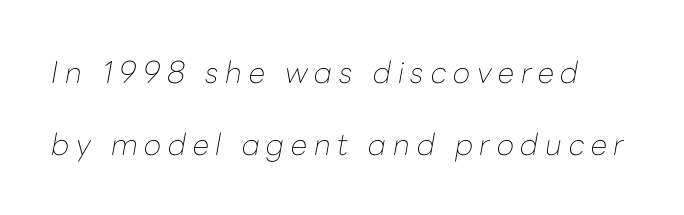
The font sits on the lighter half of the weight spectrum, regular included. A typesetter would mark this as italic. How are the letters spaced? Widely, with obvious added tracking. A bare baseline throughout the passage. Do the characters align in a grid? No, the font is proportional. Summary of vertical rhythm: relaxed, with wide interline spacing.
